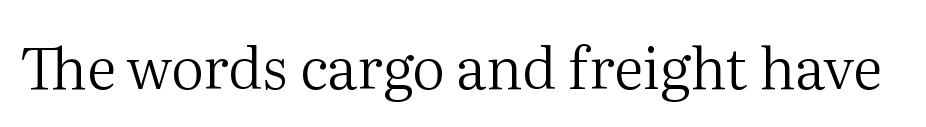
The image shows 58 px regular-weight serif type, upright; set normal letter spacing, not underlined; medium stroke contrast and a medium x-height.
